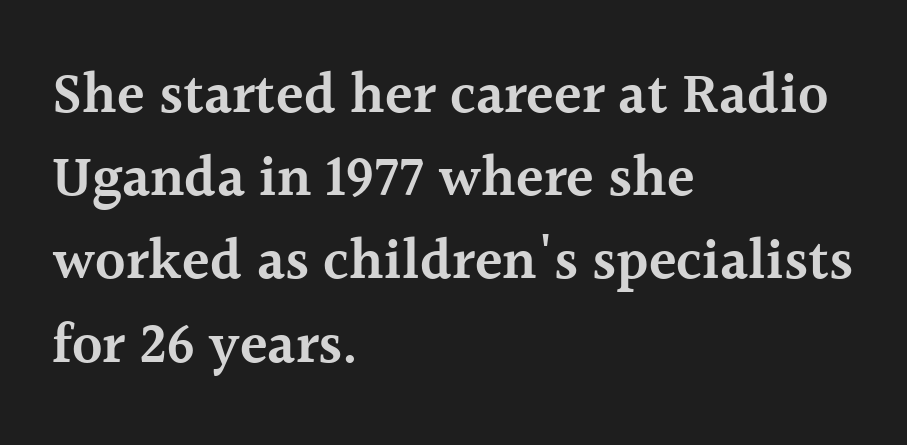
Is this a fixed-width face? No — the glyphs have proportional, varying widths. In terms of leading, this rendering sits right in the middle. Strokes here are thickened, but only to semibold level. Words appear dense and cohesive because spacing is normal. Style check: upright.
